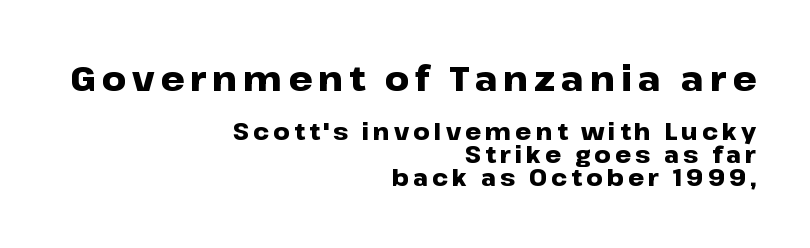
Varying glyph widths throughout — classic text-font behaviour. Each line ends at the same right margin while the left side varies. Tall strokes in this sample are plumb rather than angled. Successive baselines arrive quickly, one right under another.
